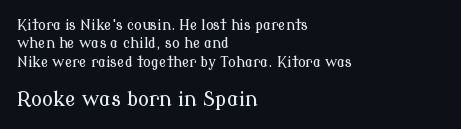
The image shows 20 px text type, upright; set left-aligned, normal line spacing (1.31x), normal letter spacing, not underlined; the second (bottom) block is 1.43x larger.
